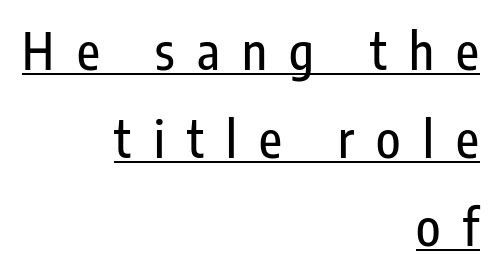
{"serif": "no", "italic": "no", "width": "condensed", "stroke_contrast": "low", "x_height": "medium", "monospaced": "no", "underline": "yes", "align": "right", "line_spacing_ratio": 1.76, "letter_spacing": "wide", "letter_spacing_em": 0.45, "glyph_px": 50}
